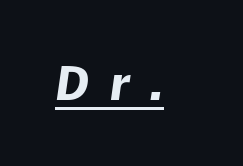
{"italic": "yes", "lean": "right", "slant_degrees": 8, "bold": "yes", "weight": "bold", "width": "normal", "stroke_contrast": "low", "x_height": "medium", "monospaced": "no", "underline": "yes", "letter_spacing": "wide", "letter_spacing_em": 0.44, "glyph_px": 47}
